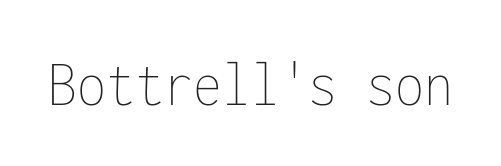
Q: Is the text bold? A: No.
Q: Is the text italic (slanted)? A: No, it is upright.
Q: Is the text underlined? A: No.
Q: Is the spacing between letters normal or unusually wide? A: Normal.
Q: Width (condensed, normal, or wide)? A: Condensed.
Q: Stroke contrast? A: Low.
Q: x-height? A: Medium.
Q: Monospaced? A: Yes.
